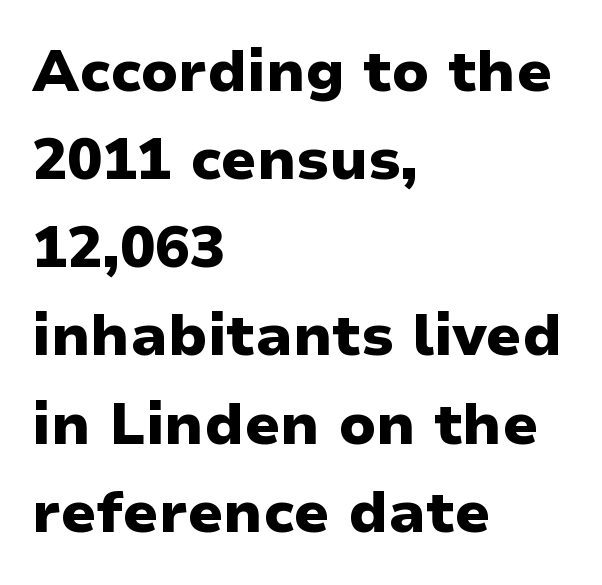
{"serif": "no", "italic": "no", "bold": "yes", "weight": "heavy", "width": "normal", "stroke_contrast": "low", "x_height": "medium", "monospaced": "no", "underline": "no", "align": "left", "line_spacing": "normal", "line_spacing_ratio": 1.52, "letter_spacing": "normal", "letter_spacing_em": 0.0, "glyph_px": 58}
